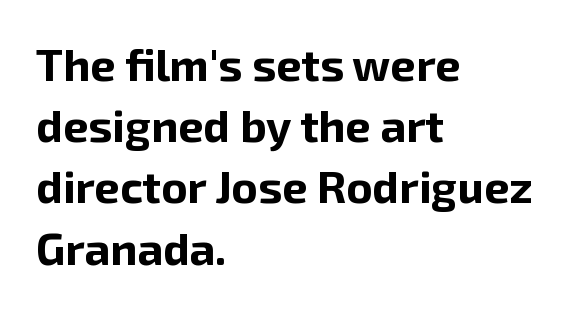
{"serif": "no", "italic": "no", "bold": "yes", "weight": "bold", "width": "normal", "stroke_contrast": "low", "x_height": "medium", "monospaced": "no", "underline": "no", "align": "left", "line_spacing": "normal", "line_spacing_ratio": 1.36, "letter_spacing": "normal", "letter_spacing_em": 0.0, "glyph_px": 45}
